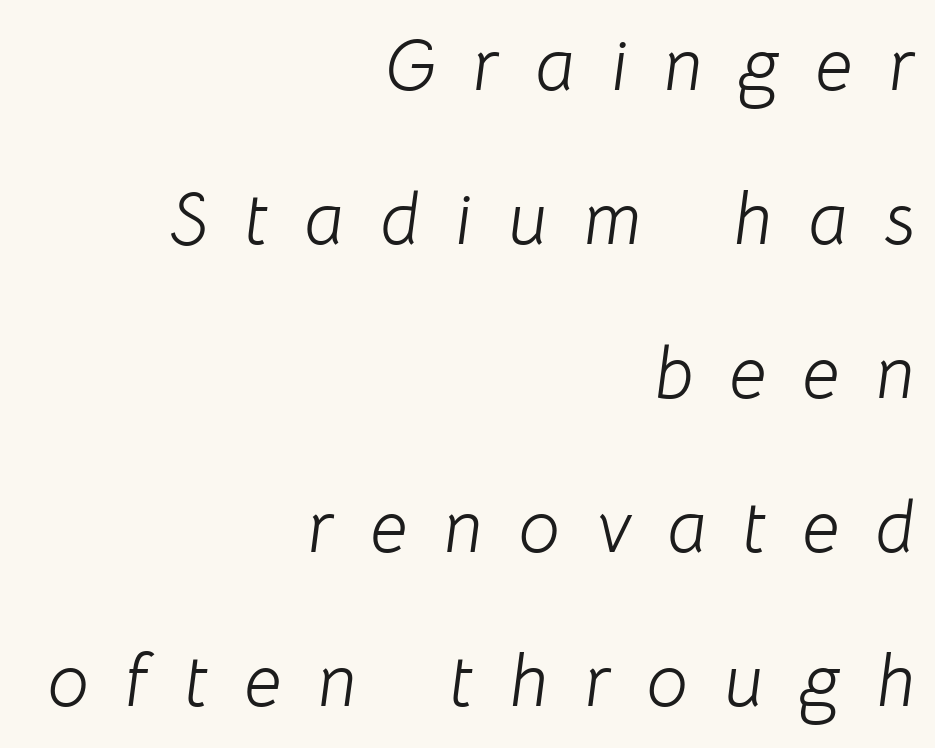
The gap between lines stays unmarked. Do the characters align in a grid? No, the font is proportional. These lines were composed using italics. Stem width sits at or under what a default text font uses. Alignment: flush right. How are the letters spaced? Widely, with obvious added tracking.
